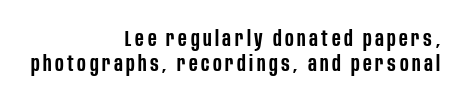
The image shows 22 px text type, upright; set right-aligned, tight line spacing (1.13x), not underlined.
